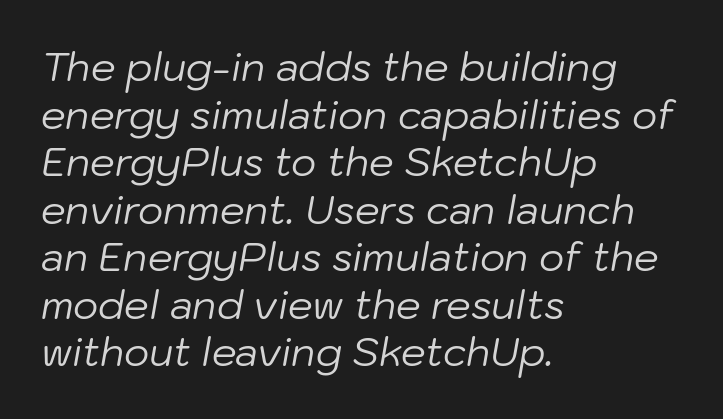
The image shows 39 px regular-weight type, italic (leaning right); set left-aligned, line spacing 1.22x, normal letter spacing, not underlined; low stroke contrast and a medium x-height.
